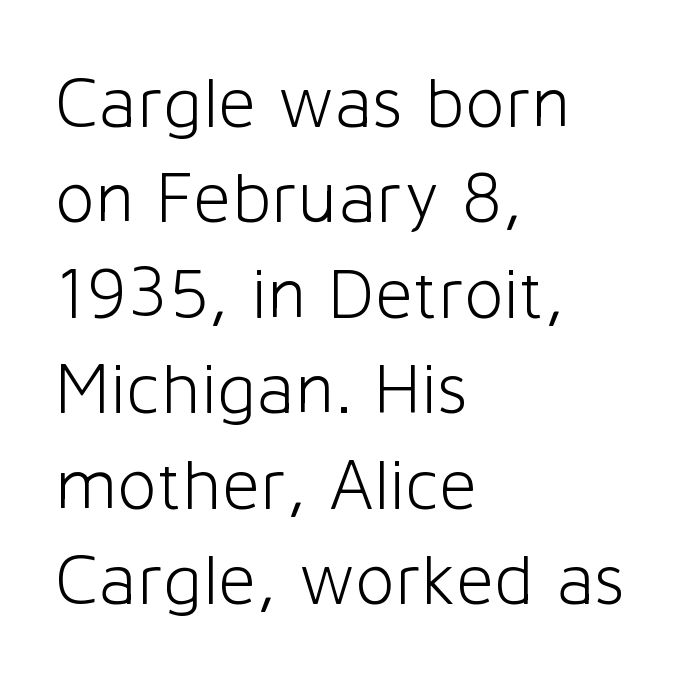
The image shows 74 px light sans-serif type, upright; set left-aligned, normal line spacing (1.29x), normal letter spacing, not underlined; low stroke contrast and a medium x-height.
